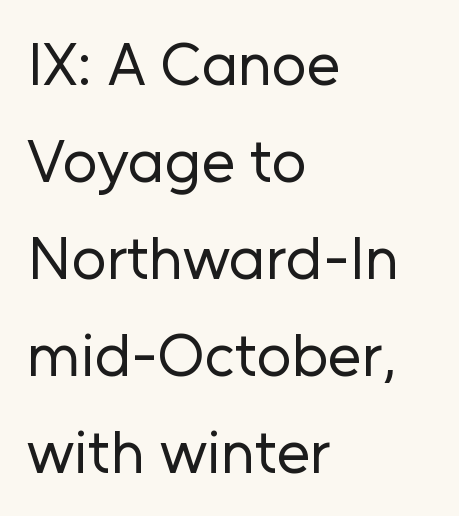
{"serif": "no", "italic": "no", "bold": "no", "weight": "regular", "width": "normal", "stroke_contrast": "low", "x_height": "medium", "monospaced": "no", "underline": "no", "align": "left", "line_spacing": "normal", "line_spacing_ratio": 1.59, "letter_spacing": "normal", "letter_spacing_em": 0.0, "glyph_px": 61}
